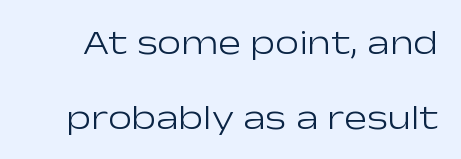
Q: Is the text bold? A: No.
Q: Is the text italic (slanted)? A: No, it is upright.
Q: Is the typeface a serif or a sans-serif typeface? A: Sans-serif.
Q: Is the text underlined? A: No.
Q: Is the spacing between letters normal or unusually wide? A: Normal.
Q: Is the spacing between lines tight, normal or loose? A: Loose.
Q: Width (condensed, normal, or wide)? A: Wide.
Q: Stroke contrast? A: Low.
Q: x-height? A: Medium.
Q: Monospaced? A: No.
